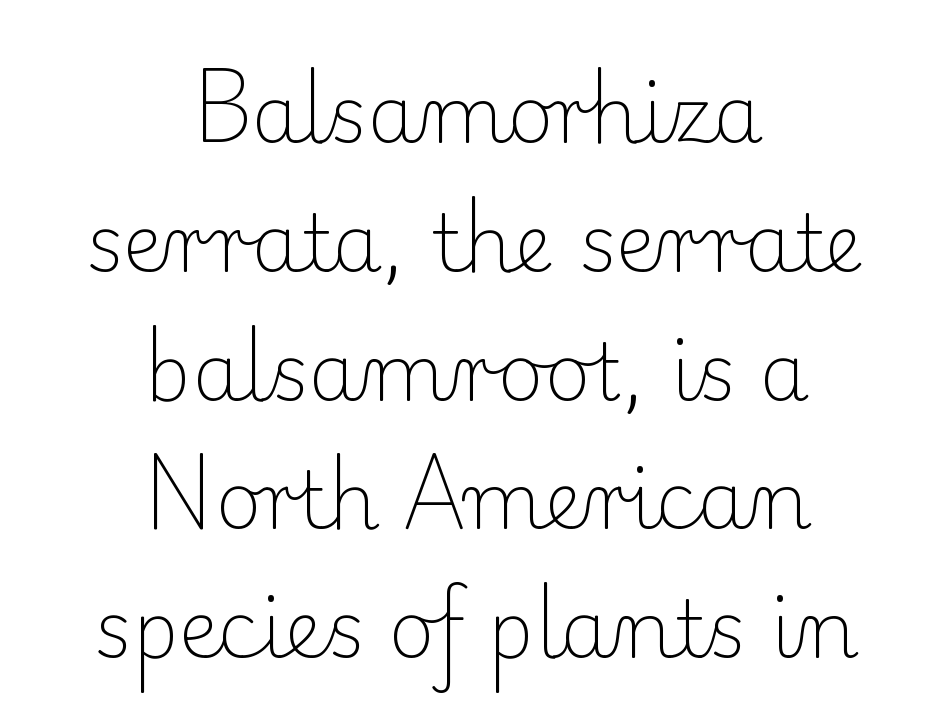
{"serif": "yes", "italic": "no", "bold": "no", "weight": "light", "width": "normal", "stroke_contrast": "low", "x_height": "small", "monospaced": "no", "underline": "no", "align": "center", "line_spacing": "normal", "line_spacing_ratio": 1.63, "letter_spacing": "normal", "letter_spacing_em": 0.0, "glyph_px": 79}
